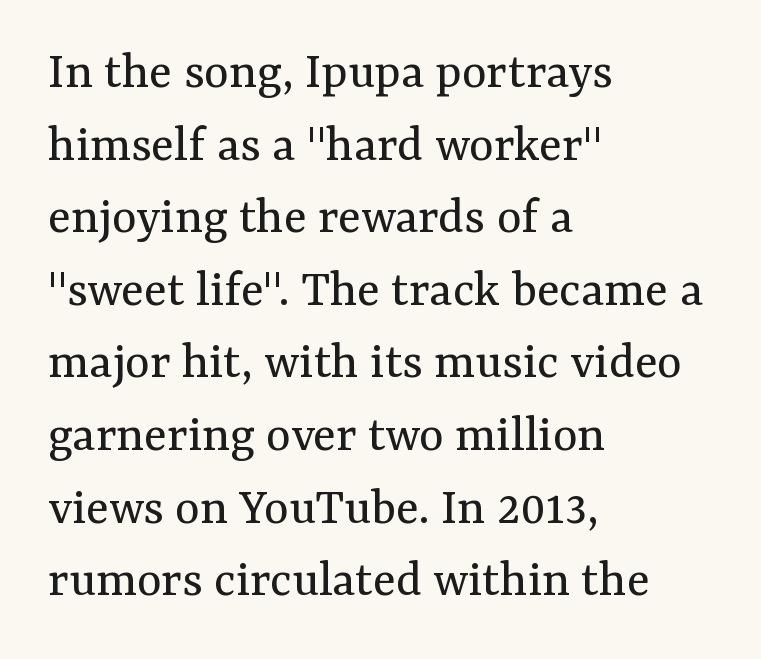
Q: Is the text bold? A: No.
Q: Is the text italic (slanted)? A: No, it is upright.
Q: Is the typeface a serif or a sans-serif typeface? A: Serif.
Q: Is the text underlined? A: No.
Q: How is the paragraph aligned? A: Left-aligned.
Q: Is the spacing between letters normal or unusually wide? A: Normal.
Q: Is the spacing between lines tight, normal or loose? A: Normal.
Q: Width (condensed, normal, or wide)? A: Normal.
Q: Stroke contrast? A: Medium.
Q: x-height? A: Medium.
Q: Monospaced? A: No.
